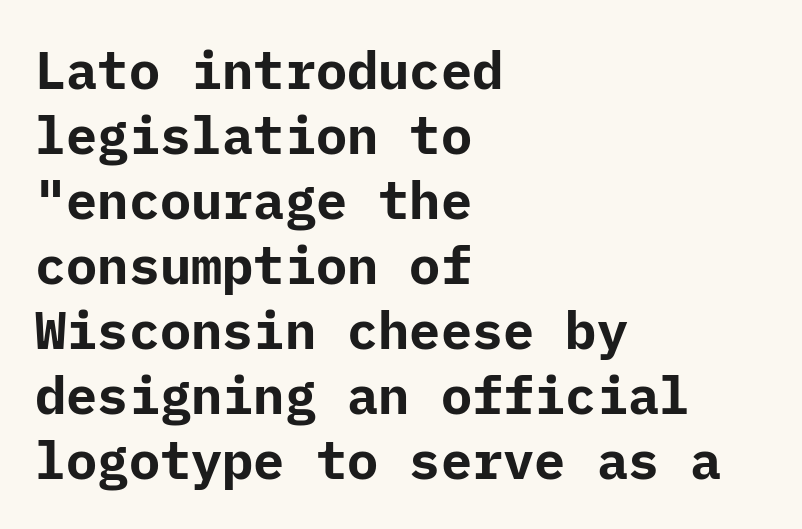
The tracking reads as untouched default to a designer's eye. Examine the stroke ends and you'll find no serifs. Nope, not italic — everything's standing straight. Any mark beneath the type? The region is blank.
